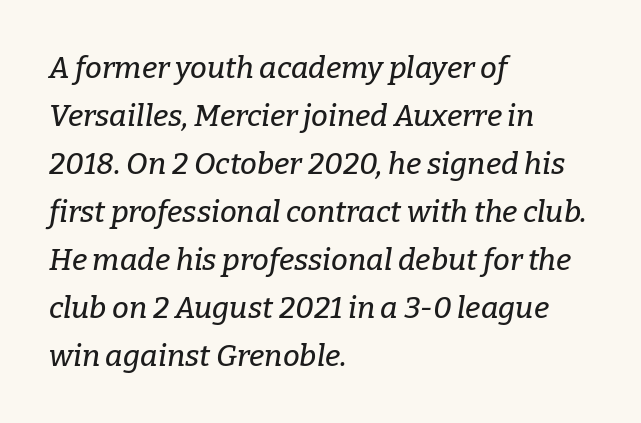
{"serif": "yes", "italic": "yes", "lean": "right", "slant_degrees": 9, "width": "normal", "stroke_contrast": "low", "x_height": "medium", "monospaced": "no", "underline": "no", "align": "left", "line_spacing": "normal", "line_spacing_ratio": 1.6, "letter_spacing": "normal", "letter_spacing_em": 0.0, "glyph_px": 30}
